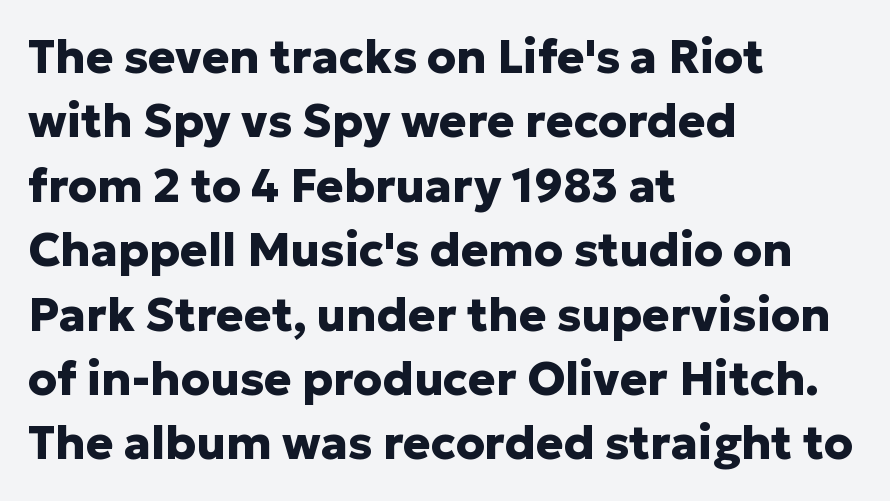
The image shows 46 px heavy sans-serif type, upright; set left-aligned, normal line spacing (1.4x), normal letter spacing, not underlined; low stroke contrast and a medium x-height.
